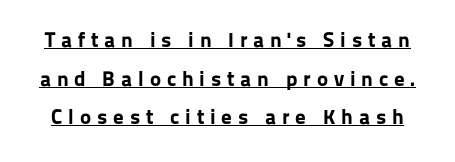
The image shows 21 px bold type, upright; set line spacing 1.84x, unusually wide letter spacing (+0.28 em), underlined.
